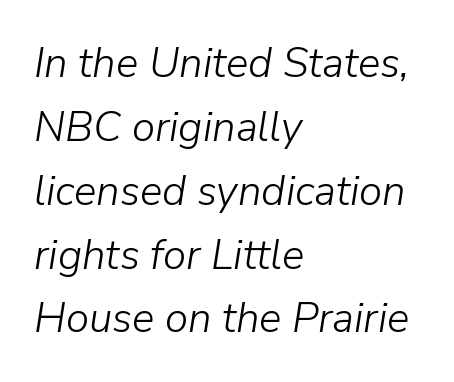
Q: Is the text bold? A: No.
Q: Is the text italic (slanted)? A: Yes, it leans right by about 9 degrees.
Q: Is the text underlined? A: No.
Q: How is the paragraph aligned? A: Left-aligned.
Q: Is the spacing between letters normal or unusually wide? A: Normal.
Q: Is the spacing between lines tight, normal or loose? A: Normal.
Q: Width (condensed, normal, or wide)? A: Normal.
Q: Stroke contrast? A: Low.
Q: x-height? A: Medium.
Q: Monospaced? A: No.
